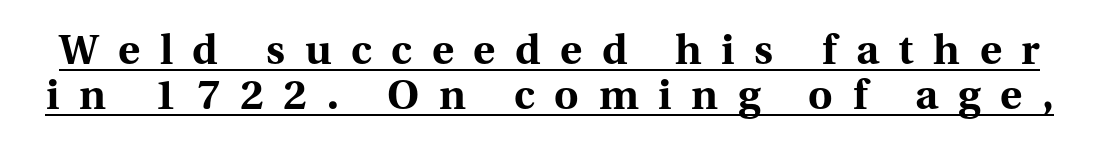
{"serif": "yes", "italic": "no", "bold": "yes", "weight": "bold", "width": "normal", "stroke_contrast": "medium", "x_height": "medium", "monospaced": "no", "underline": "yes", "line_spacing": "tight", "line_spacing_ratio": 1.08, "letter_spacing": "wide", "letter_spacing_em": 0.47, "glyph_px": 42}
